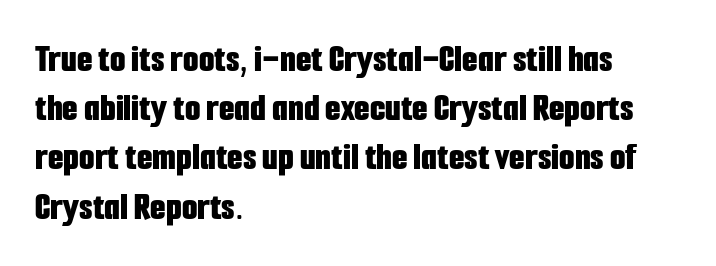
Q: Is the text bold? A: Yes.
Q: Is the text italic (slanted)? A: No, it is upright.
Q: Is the typeface a serif or a sans-serif typeface? A: Sans-serif.
Q: Is the text underlined? A: No.
Q: How is the paragraph aligned? A: Left-aligned.
Q: Is the spacing between letters normal or unusually wide? A: Normal.
Q: Width (condensed, normal, or wide)? A: Condensed.
Q: Stroke contrast? A: Low.
Q: x-height? A: Medium.
Q: Monospaced? A: No.
